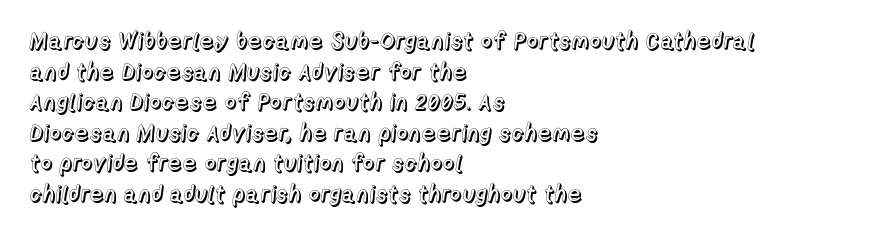
Q: Is the text italic (slanted)? A: Yes.
Q: Is the text underlined? A: No.
Q: How is the paragraph aligned? A: Left-aligned.
Q: Is the spacing between letters normal or unusually wide? A: Normal.
Q: Is the spacing between lines tight, normal or loose? A: Normal.
